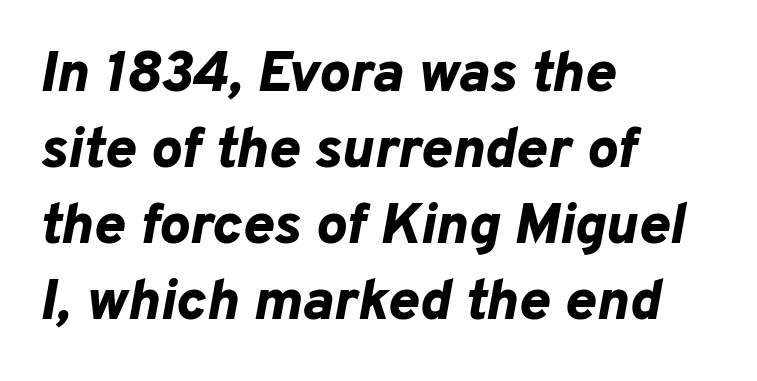
Tracking here is standard; glyphs follow each other at the usual distance. Compared with a centered layout, this one pins lines to the left instead. The rows are spaced the way most documents space them. Students, this is bold: see how much ink each stroke carries.
